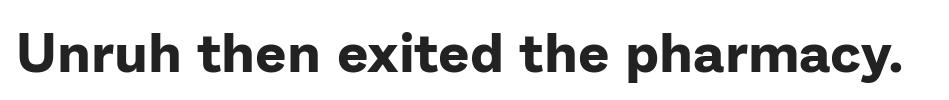
Unlike italic type, these characters show no tilt at all. Nothing unusual about the tracking: characters are spaced as the font intends. The type family on display is of the sans-serif kind. Looks like regular typesetting: each glyph gets only the width it needs.
